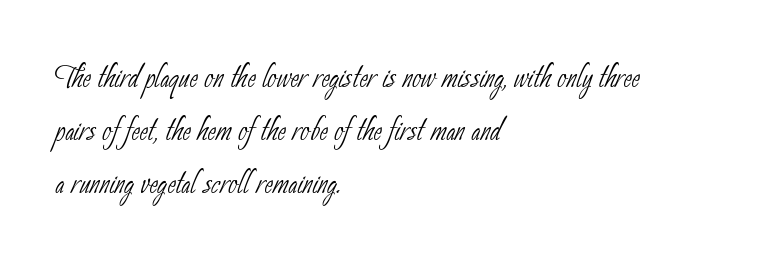
Q: Is the text bold? A: No.
Q: Is the typeface a serif or a sans-serif typeface? A: Sans-serif.
Q: Is the text underlined? A: No.
Q: How is the paragraph aligned? A: Left-aligned.
Q: Is the spacing between letters normal or unusually wide? A: Normal.
Q: Is the spacing between lines tight, normal or loose? A: Normal.
Q: Width (condensed, normal, or wide)? A: Condensed.
Q: Stroke contrast? A: Low.
Q: x-height? A: Small.
Q: Monospaced? A: No.
